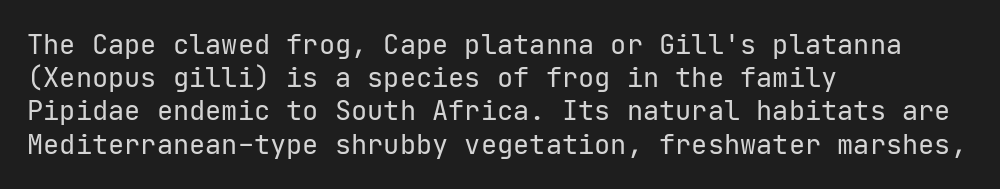
The image shows 27 px text type, upright; set left-aligned, line spacing 1.23x, normal letter spacing, not underlined.
